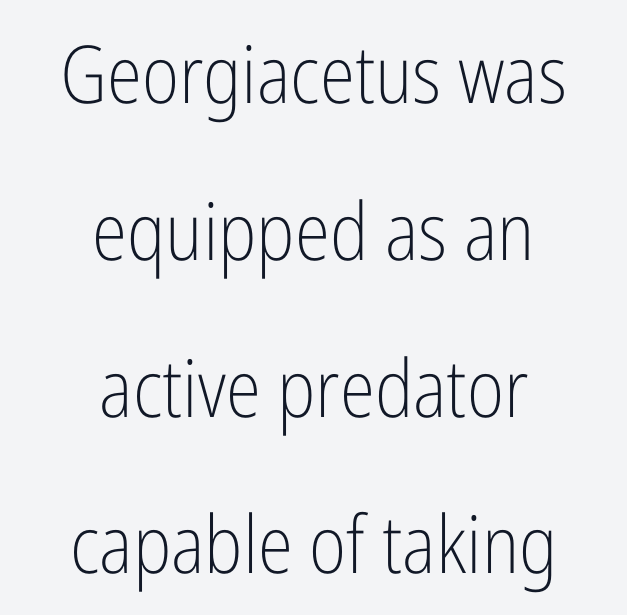
The cut favours lightness, reaching ordinary text weight at its darkest. Each letter keeps its own natural width here, so spacing adapts to shape. Baseline-to-baseline distance is far greater than the letter height. Look at the bottom of the vertical strokes: they stop flat, with no serifs. The letters stand upright; this is a roman face.
